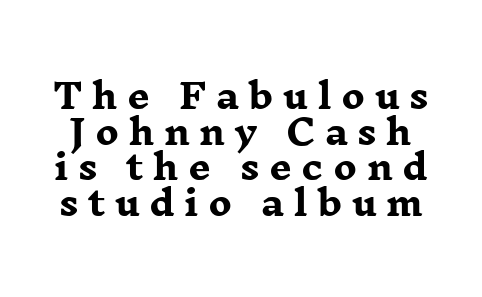
Q: Is the text bold? A: Yes.
Q: Is the text italic (slanted)? A: No, it is upright.
Q: Is the typeface a serif or a sans-serif typeface? A: Serif.
Q: Is the text underlined? A: No.
Q: Is the spacing between letters normal or unusually wide? A: Unusually wide.
Q: Is the spacing between lines tight, normal or loose? A: Tight.
Q: Width (condensed, normal, or wide)? A: Wide.
Q: Stroke contrast? A: Low.
Q: x-height? A: Medium.
Q: Monospaced? A: No.
